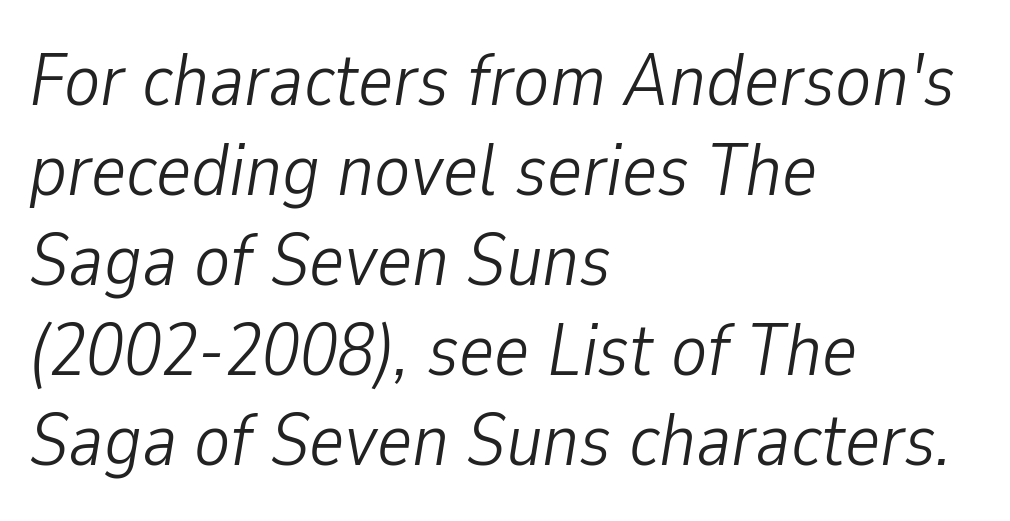
Is the letter spacing exaggerated? No — it looks like the ordinary default. Proportional: the letters do not fall into vertical columns. The passage shown is not bold in any degree. Underlining? Definitely not there. The rag falls on the right side of this text block. Tall strokes in this sample are angled rather than plumb.
